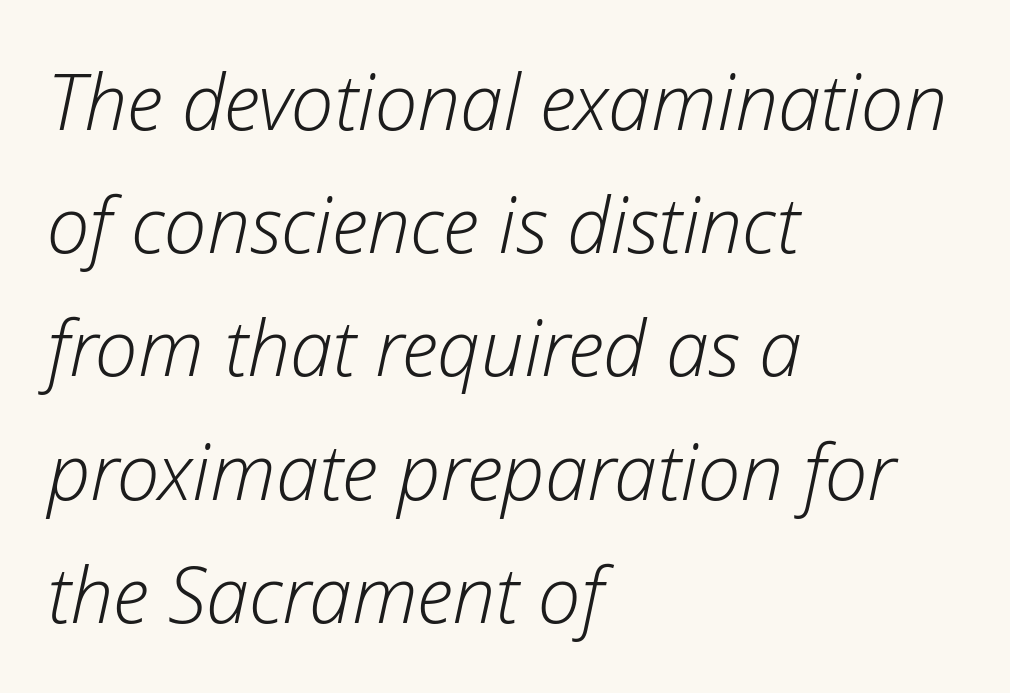
Caption: standard tracking, unaltered. The specimen reads as italic at a glance. Spacing verdict: proportional, widths tailored to each character. Stem width sits at or under what a default text font uses. Normally led — the rows are evenly, conventionally spaced. Left-aligned paragraph, ragged on the right.
